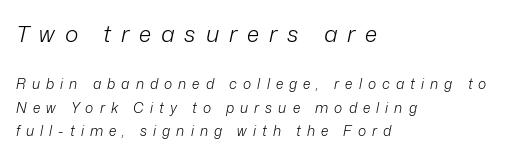
Q: Is the text bold? A: No.
Q: Is the text italic (slanted)? A: Yes, it leans right by about 12 degrees.
Q: Is the text underlined? A: No.
Q: How is the paragraph aligned? A: Left-aligned.
Q: Is the spacing between letters normal or unusually wide? A: Unusually wide.
Q: Is the spacing between lines tight, normal or loose? A: Normal.
Q: Which block of text is set in a larger size, the first (top) or the second (bottom)? A: The first (top) one.
